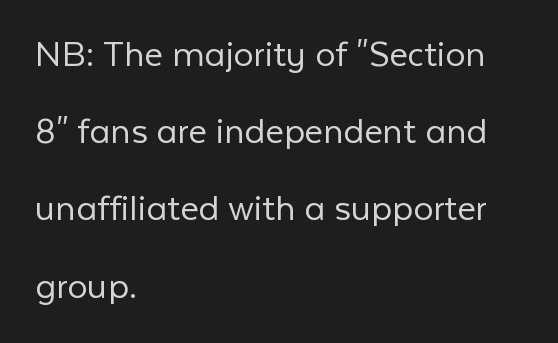
{"serif": "no", "italic": "no", "bold": "no", "weight": "light", "width": "normal", "stroke_contrast": "low", "x_height": "medium", "monospaced": "no", "underline": "no", "align": "left", "line_spacing": "loose", "line_spacing_ratio": 1.93, "letter_spacing": "normal", "letter_spacing_em": 0.0, "glyph_px": 40}
